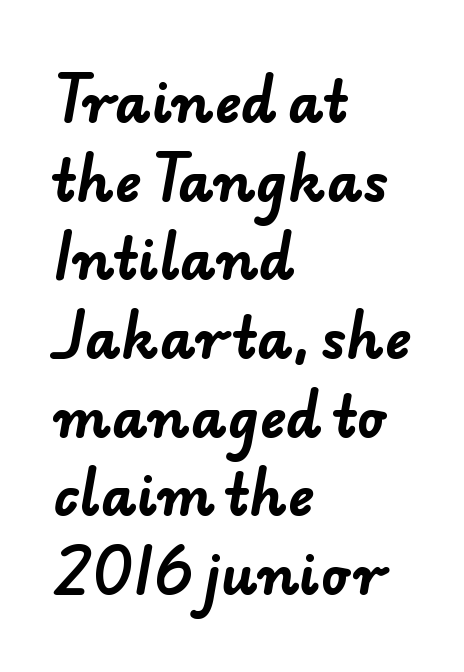
Teacher's note: observe the even left margin — that is flush-left alignment. Whoever set this chose a conventional vertical rhythm. Typographic density is high because the face is bold. The specimen omits any rule beneath the text block's lines.
